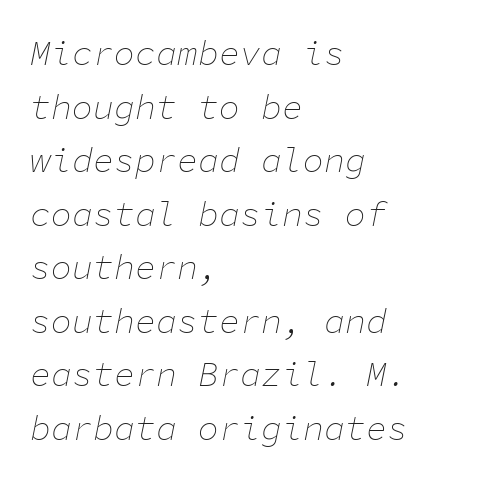
Q: Is the text bold? A: No.
Q: Is the text italic (slanted)? A: Yes, it leans right by about 11 degrees.
Q: Is the text underlined? A: No.
Q: How is the paragraph aligned? A: Left-aligned.
Q: Is the spacing between letters normal or unusually wide? A: Normal.
Q: Is the spacing between lines tight, normal or loose? A: Normal.
Q: Width (condensed, normal, or wide)? A: Normal.
Q: Stroke contrast? A: Low.
Q: x-height? A: Medium.
Q: Monospaced? A: Yes.
